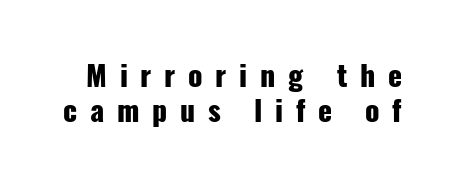
{"serif": "no", "italic": "no", "bold": "yes", "weight": "heavy", "width": "condensed", "stroke_contrast": "low", "x_height": "medium", "monospaced": "no", "underline": "no", "line_spacing_ratio": 1.19, "letter_spacing": "wide", "letter_spacing_em": 0.44, "glyph_px": 29}
